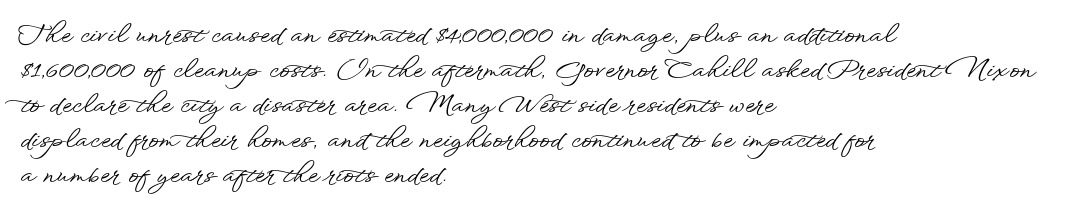
The image shows 25 px text type; set left-aligned, normal line spacing (1.4x), normal letter spacing, not underlined.
